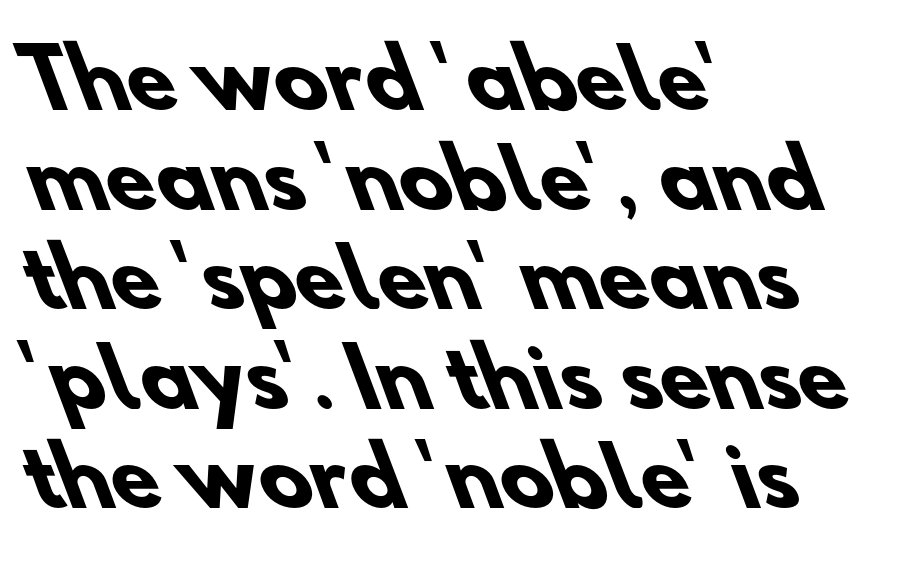
Q: Is the text bold? A: Yes.
Q: Is the typeface a serif or a sans-serif typeface? A: Sans-serif.
Q: Is the text underlined? A: No.
Q: How is the paragraph aligned? A: Left-aligned.
Q: Is the spacing between letters normal or unusually wide? A: Normal.
Q: Is the spacing between lines tight, normal or loose? A: Normal.
Q: Width (condensed, normal, or wide)? A: Normal.
Q: Stroke contrast? A: Low.
Q: x-height? A: Small.
Q: Monospaced? A: No.
